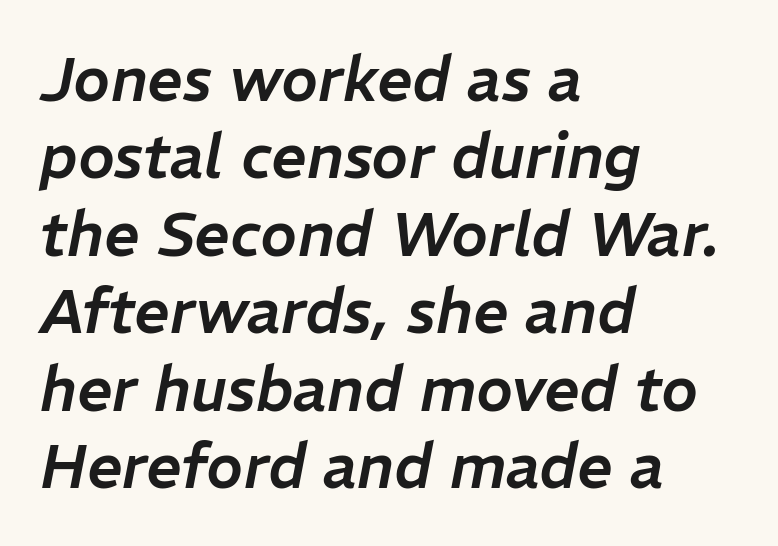
Q: Is the text italic (slanted)? A: Yes, it leans right by about 11 degrees.
Q: Is the text underlined? A: No.
Q: How is the paragraph aligned? A: Left-aligned.
Q: Is the spacing between letters normal or unusually wide? A: Normal.
Q: Is the spacing between lines tight, normal or loose? A: Normal.
Q: Width (condensed, normal, or wide)? A: Normal.
Q: Stroke contrast? A: Low.
Q: x-height? A: Medium.
Q: Monospaced? A: No.
